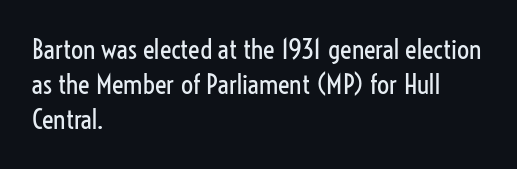
The image shows 27 px text type, upright; set left-aligned, normal line spacing (1.3x), normal letter spacing, not underlined.
